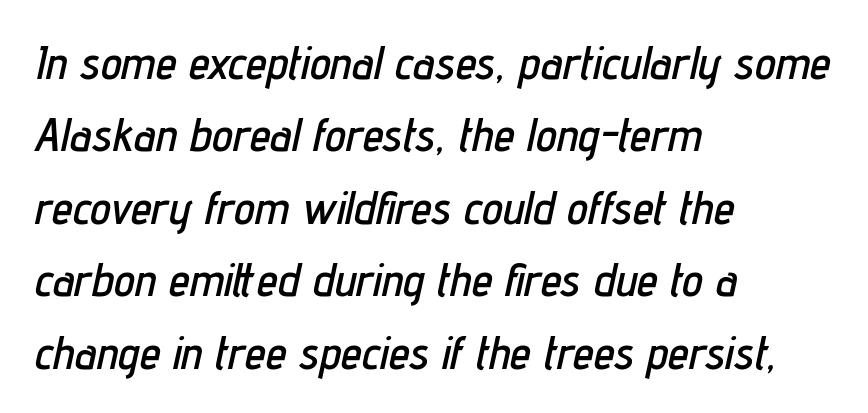
The image shows 47 px condensed type, italic (leaning right); set left-aligned, normal line spacing (1.54x), normal letter spacing, not underlined; low stroke contrast and a medium x-height.
